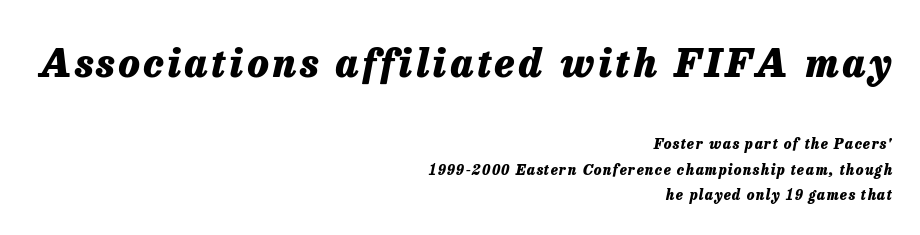
Spacing verdict: proportional, widths tailored to each character. Whoever set this made the first block the dominant, larger element. The text carries the slant typical of an italic or oblique font. Rule under the text: the space is simply empty. Does the copy run flush right? Yes — the right margin is perfectly even.
